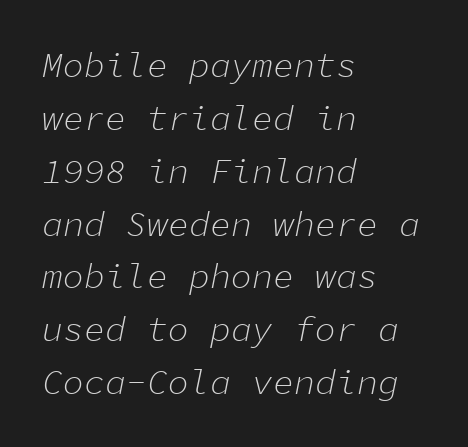
{"italic": "yes", "lean": "right", "slant_degrees": 11, "bold": "no", "weight": "light", "width": "normal", "stroke_contrast": "low", "x_height": "medium", "monospaced": "yes", "underline": "no", "align": "left", "line_spacing": "normal", "line_spacing_ratio": 1.51, "letter_spacing": "normal", "letter_spacing_em": 0.0, "glyph_px": 35}
